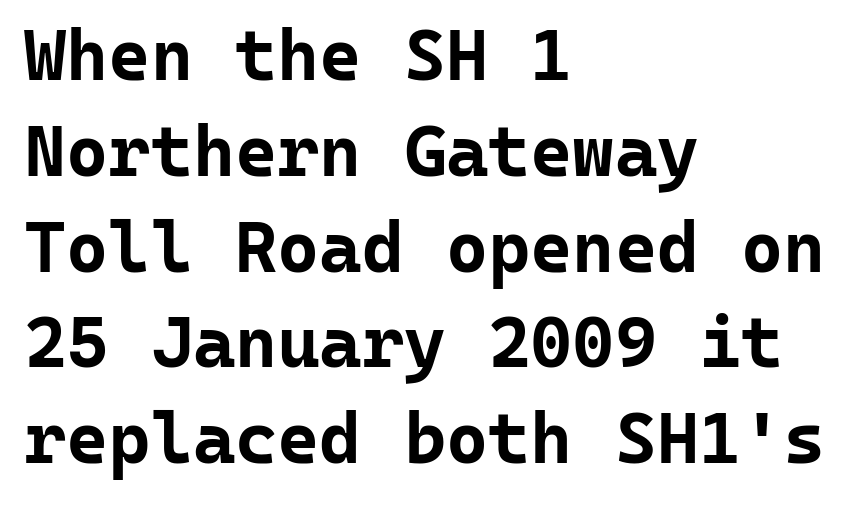
Does the copy run flush right? No — it runs flush left. The space beneath each line is pristine and unruled. Heavy, bold letterforms. The rows are spaced the way most documents space them. The letters carry no serifs — their stems end cleanly without finishing strokes.
